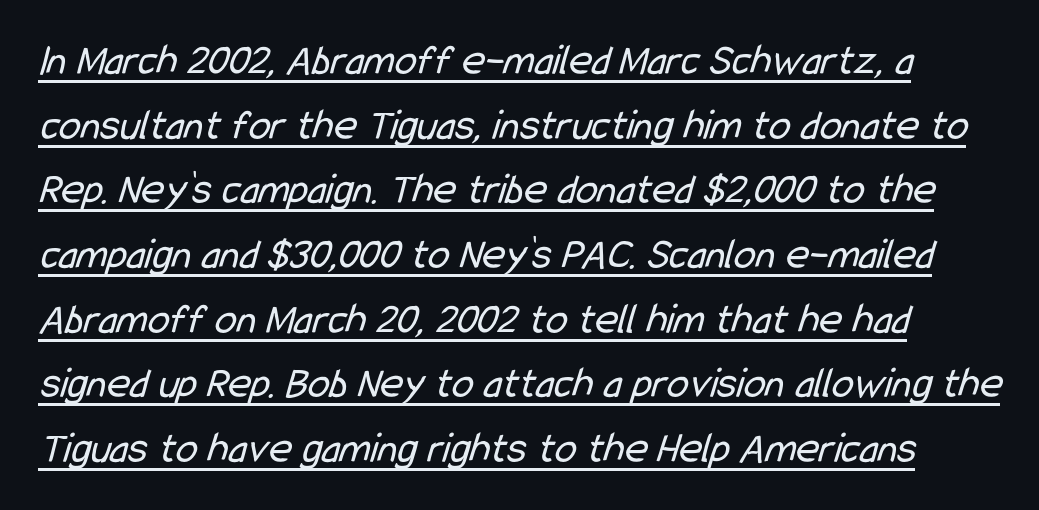
The image shows 44 px regular-weight, condensed sans-serif type; set normal line spacing (1.47x), normal letter spacing, underlined; low stroke contrast and a medium x-height.
